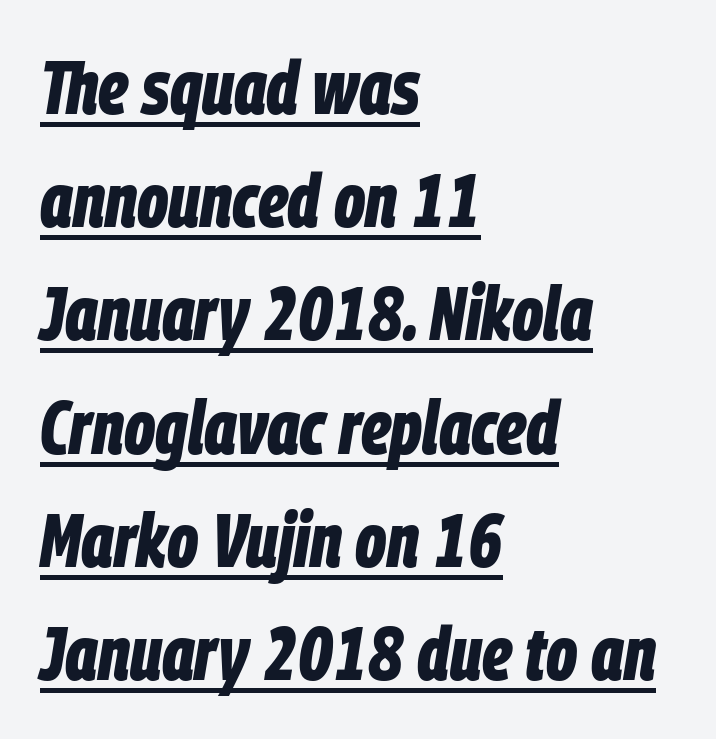
Q: Is the text bold? A: Yes.
Q: Is the text italic (slanted)? A: Yes, it leans right by about 9 degrees.
Q: Is the text underlined? A: Yes.
Q: How is the paragraph aligned? A: Left-aligned.
Q: Is the spacing between letters normal or unusually wide? A: Normal.
Q: Is the spacing between lines tight, normal or loose? A: Normal.
Q: Width (condensed, normal, or wide)? A: Condensed.
Q: Stroke contrast? A: Low.
Q: x-height? A: Large.
Q: Monospaced? A: No.
